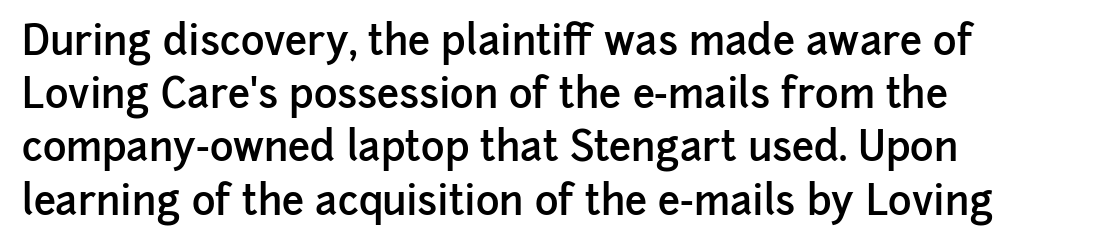
{"serif": "no", "italic": "no", "bold": "semi", "weight": "semibold", "width": "normal", "stroke_contrast": "low", "x_height": "medium", "monospaced": "no", "underline": "no", "align": "left", "line_spacing": "normal", "line_spacing_ratio": 1.33, "letter_spacing": "normal", "letter_spacing_em": 0.0, "glyph_px": 40}
